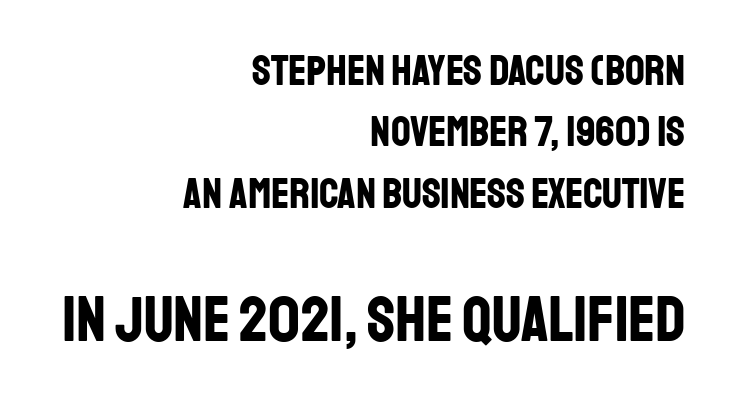
Q: Is the text bold? A: Yes.
Q: Is the text italic (slanted)? A: No, it is upright.
Q: Is the typeface a serif or a sans-serif typeface? A: Sans-serif.
Q: Is the text underlined? A: No.
Q: How is the paragraph aligned? A: Right-aligned.
Q: Is the spacing between letters normal or unusually wide? A: Normal.
Q: Is the spacing between lines tight, normal or loose? A: Normal.
Q: Which block of text is set in a larger size, the first (top) or the second (bottom)? A: The second (bottom) one.
Q: Width (condensed, normal, or wide)? A: Condensed.
Q: Stroke contrast? A: Low.
Q: x-height? A: Large.
Q: Monospaced? A: No.
